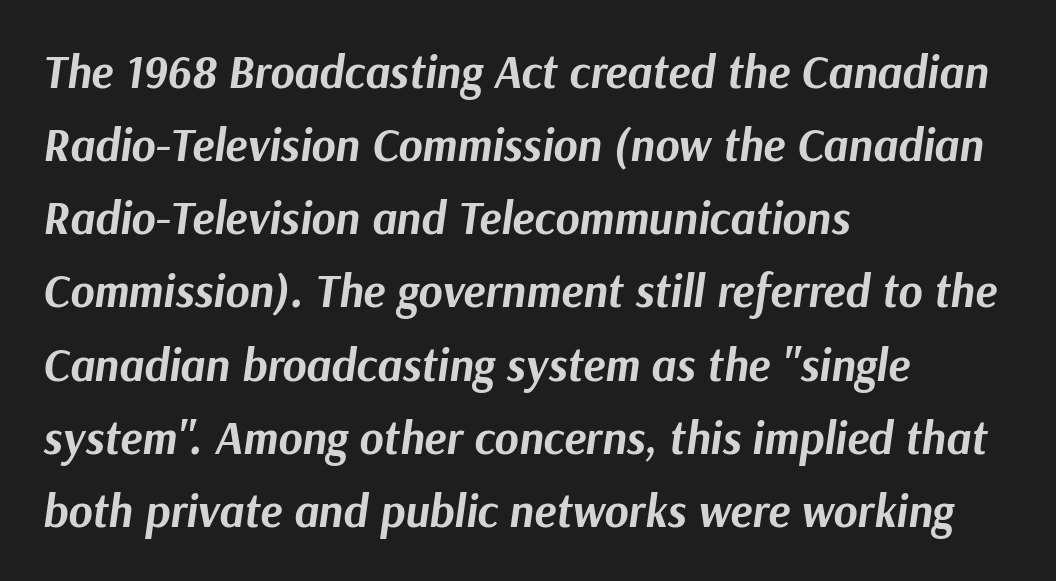
The image shows 46 px bold type, italic (leaning right); set left-aligned, normal line spacing (1.59x), normal letter spacing, not underlined; medium stroke contrast and a medium x-height.
